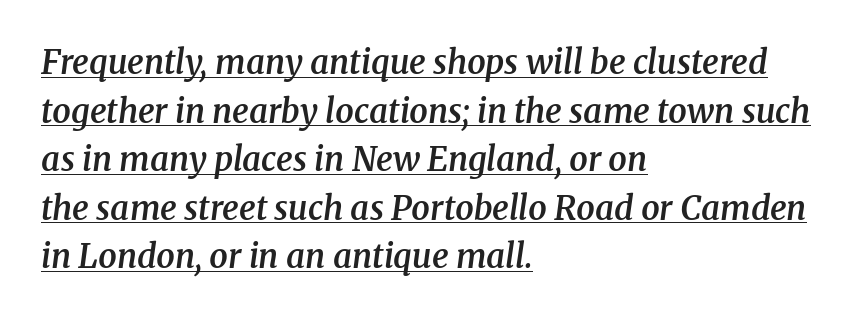
The image shows 33 px semibold serif type, italic (leaning right); set left-aligned, normal line spacing (1.47x), normal letter spacing, underlined; medium stroke contrast and a medium x-height.
